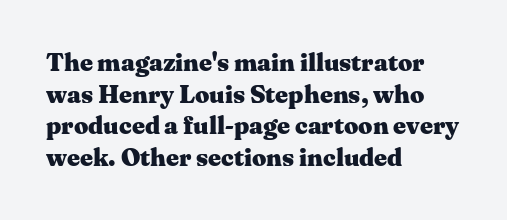
Q: Is the text bold? A: Yes.
Q: Is the text italic (slanted)? A: No, it is upright.
Q: Is the text underlined? A: No.
Q: How is the paragraph aligned? A: Left-aligned.
Q: Is the spacing between letters normal or unusually wide? A: Normal.
Q: Is the spacing between lines tight, normal or loose? A: Normal.
